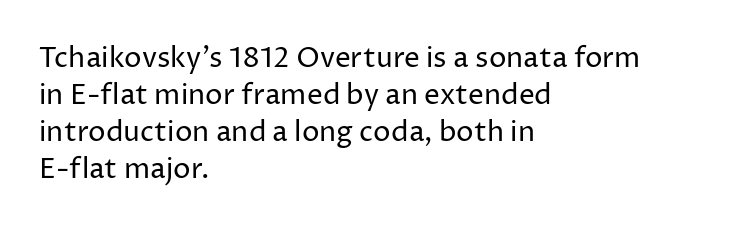
Tracking value appears to be zero — textbook default spacing. The specimen reads as upright at a glance. The passage shown is typeset with a sans-serif family. The area under the type is left untouched.
